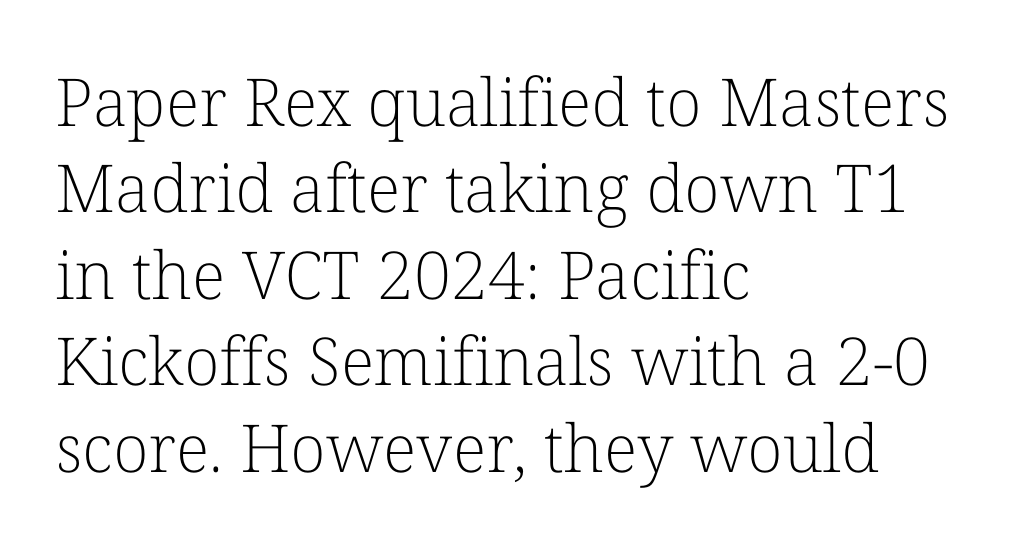
These lines stack with their left ends in a neat column. You can tell it's not italic because the verticals are truly vertical. Letterform terminals end in serifs throughout the passage. The characters are drawn with everyday or finer stroke widths. Spacing between characters is what you'd get straight out of the box.
